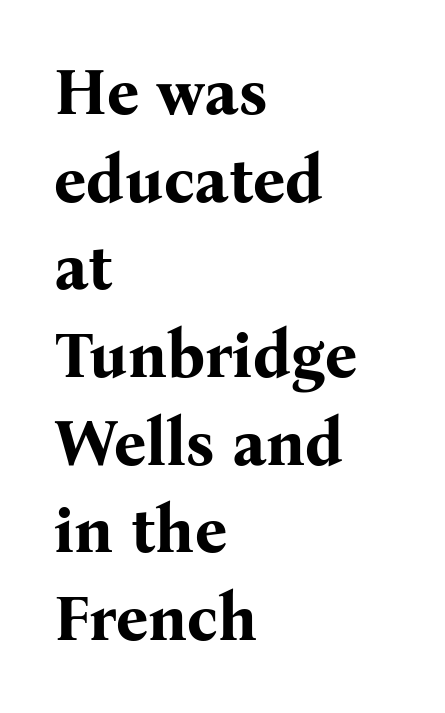
Q: Is the text bold? A: Yes.
Q: Is the text italic (slanted)? A: No, it is upright.
Q: Is the typeface a serif or a sans-serif typeface? A: Serif.
Q: Is the text underlined? A: No.
Q: How is the paragraph aligned? A: Left-aligned.
Q: Is the spacing between letters normal or unusually wide? A: Normal.
Q: Is the spacing between lines tight, normal or loose? A: Normal.
Q: Width (condensed, normal, or wide)? A: Normal.
Q: Stroke contrast? A: Medium.
Q: x-height? A: Medium.
Q: Monospaced? A: No.
